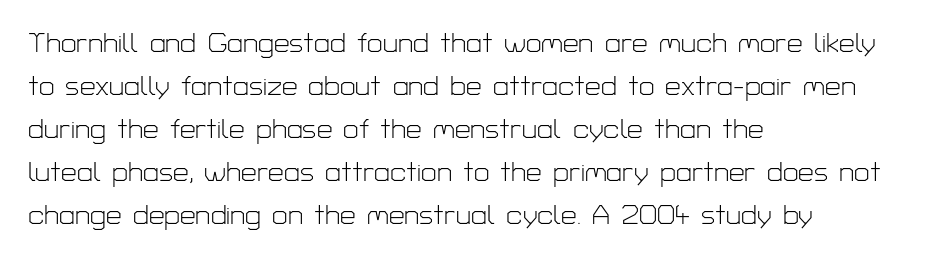
Q: Is the text bold? A: No.
Q: Is the text italic (slanted)? A: No, it is upright.
Q: Is the typeface a serif or a sans-serif typeface? A: Sans-serif.
Q: Is the text underlined? A: No.
Q: How is the paragraph aligned? A: Left-aligned.
Q: Is the spacing between letters normal or unusually wide? A: Normal.
Q: Is the spacing between lines tight, normal or loose? A: Normal.
Q: Width (condensed, normal, or wide)? A: Normal.
Q: Stroke contrast? A: Low.
Q: x-height? A: Medium.
Q: Monospaced? A: No.
